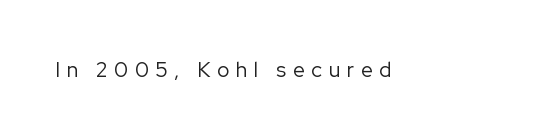
{"italic": "no", "bold": "no", "underline": "no", "letter_spacing": "wide", "letter_spacing_em": 0.32, "glyph_px": 21}
